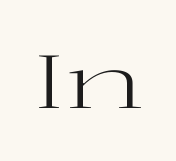
{"serif": "yes", "italic": "no", "bold": "no", "weight": "regular", "width": "wide", "stroke_contrast": "high", "x_height": "medium", "monospaced": "no", "underline": "no", "letter_spacing": "normal", "letter_spacing_em": 0.0, "glyph_px": 73}
